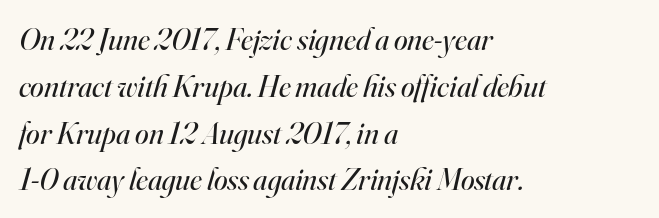
{"serif": "yes", "italic": "yes", "lean": "right", "slant_degrees": 16, "bold": "no", "weight": "regular", "width": "normal", "stroke_contrast": "high", "x_height": "small", "monospaced": "no", "underline": "no", "align": "left", "line_spacing": "normal", "line_spacing_ratio": 1.51, "letter_spacing": "normal", "letter_spacing_em": 0.0, "glyph_px": 31}
